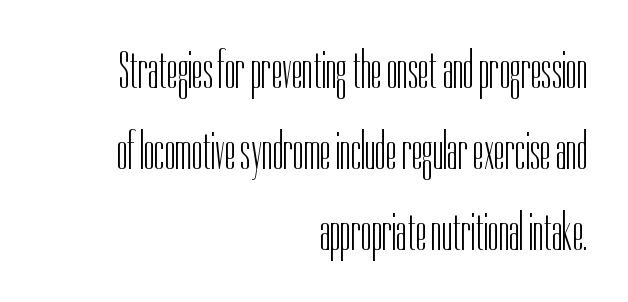
Q: Is the text bold? A: No.
Q: Is the text italic (slanted)? A: No, it is upright.
Q: Is the typeface a serif or a sans-serif typeface? A: Sans-serif.
Q: Is the text underlined? A: No.
Q: How is the paragraph aligned? A: Right-aligned.
Q: Is the spacing between letters normal or unusually wide? A: Normal.
Q: Is the spacing between lines tight, normal or loose? A: Normal.
Q: Width (condensed, normal, or wide)? A: Condensed.
Q: Stroke contrast? A: Low.
Q: x-height? A: Medium.
Q: Monospaced? A: No.
